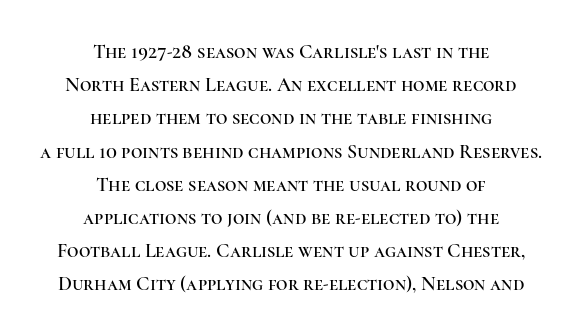
Q: Is the text italic (slanted)? A: No, it is upright.
Q: Is the text underlined? A: No.
Q: How is the paragraph aligned? A: Centered.
Q: Is the spacing between letters normal or unusually wide? A: Normal.
Q: Is the spacing between lines tight, normal or loose? A: Normal.
